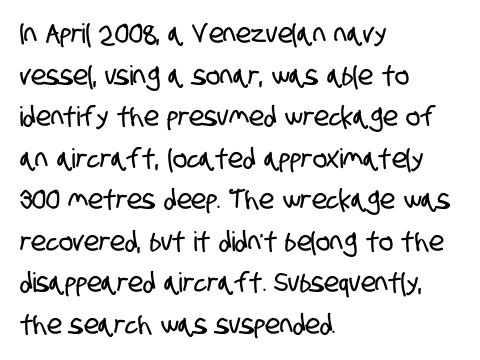
Q: Is the text underlined? A: No.
Q: How is the paragraph aligned? A: Left-aligned.
Q: Is the spacing between letters normal or unusually wide? A: Normal.
Q: Is the spacing between lines tight, normal or loose? A: Normal.
